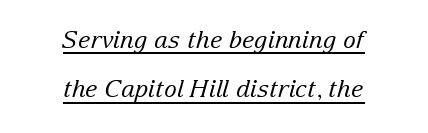
Q: Is the text bold? A: No.
Q: Is the text italic (slanted)? A: Yes, it leans right by about 15 degrees.
Q: Is the text underlined? A: Yes.
Q: How is the paragraph aligned? A: Centered.
Q: Is the spacing between letters normal or unusually wide? A: Normal.
Q: Is the spacing between lines tight, normal or loose? A: Loose.
